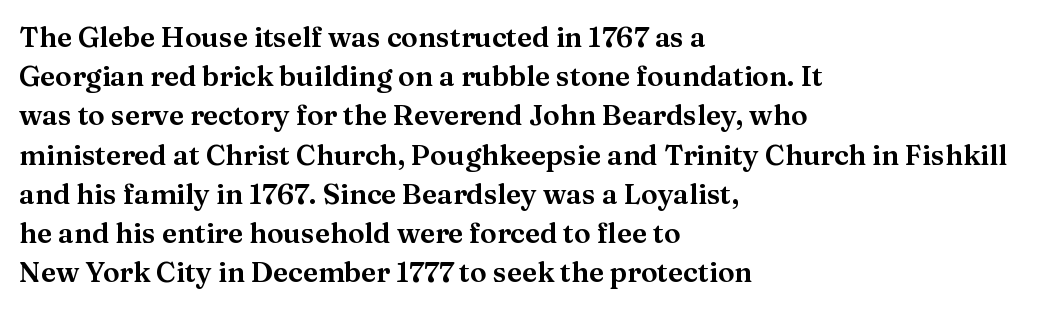
{"serif": "yes", "italic": "no", "width": "normal", "stroke_contrast": "medium", "x_height": "medium", "monospaced": "no", "underline": "no", "align": "left", "line_spacing": "normal", "line_spacing_ratio": 1.4, "letter_spacing": "normal", "letter_spacing_em": 0.0, "glyph_px": 28}
